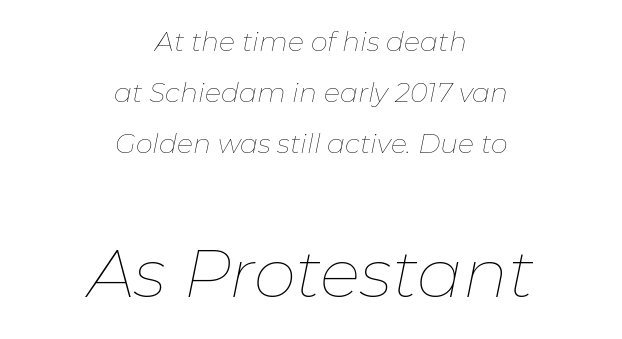
Q: Is the text bold? A: No.
Q: Is the text italic (slanted)? A: Yes, it leans right by about 11 degrees.
Q: Is the text underlined? A: No.
Q: How is the paragraph aligned? A: Centered.
Q: Is the spacing between letters normal or unusually wide? A: Normal.
Q: Which block of text is set in a larger size, the first (top) or the second (bottom)? A: The second (bottom) one.
Q: Width (condensed, normal, or wide)? A: Normal.
Q: Stroke contrast? A: Low.
Q: x-height? A: Medium.
Q: Monospaced? A: No.
